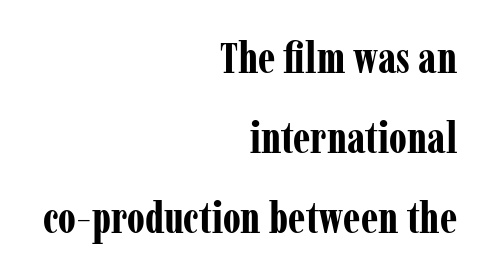
The image shows 44 px bold, condensed serif type, upright; set right-aligned, line spacing 1.82x, normal letter spacing, not underlined; low stroke contrast and a medium x-height.
